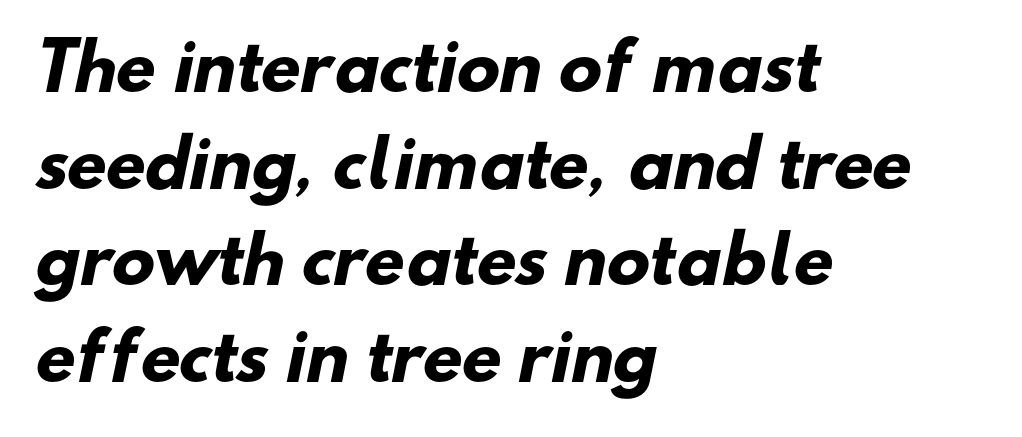
Here the designer chose a conventional face with non-uniform glyph widths. Inter-character spacing is left at the font's built-in metrics. Honestly, there is no underline to notice here at all. Letterform terminals end flat and unadorned throughout the passage. You'd pick this weight for a headline — it's a proper bold. If you measured baseline to baseline, you'd find a middling distance.
